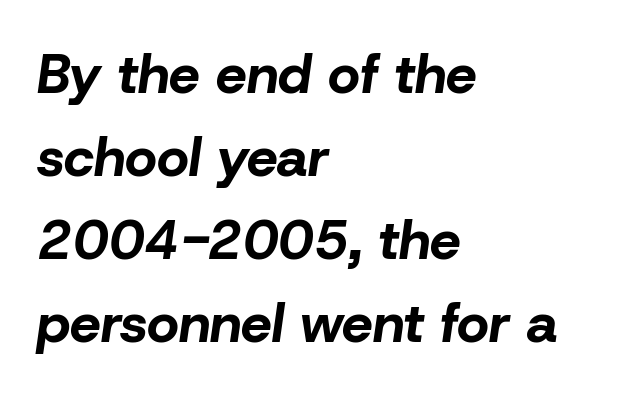
The image shows 55 px bold type, italic (leaning right); set left-aligned, normal line spacing (1.51x), normal letter spacing, not underlined; low stroke contrast and a medium x-height.
